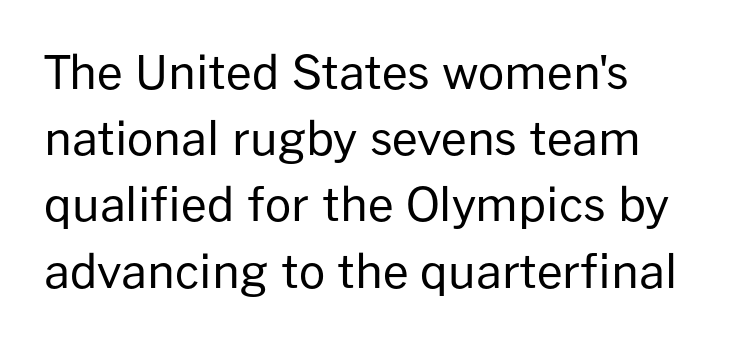
Here the designer chose a conventional face with non-uniform glyph widths. If you drew a ruler down the left edge, every line would touch it. Weight: not bold — regular or lighter. The passage shown stacks its lines at a standard gap.
